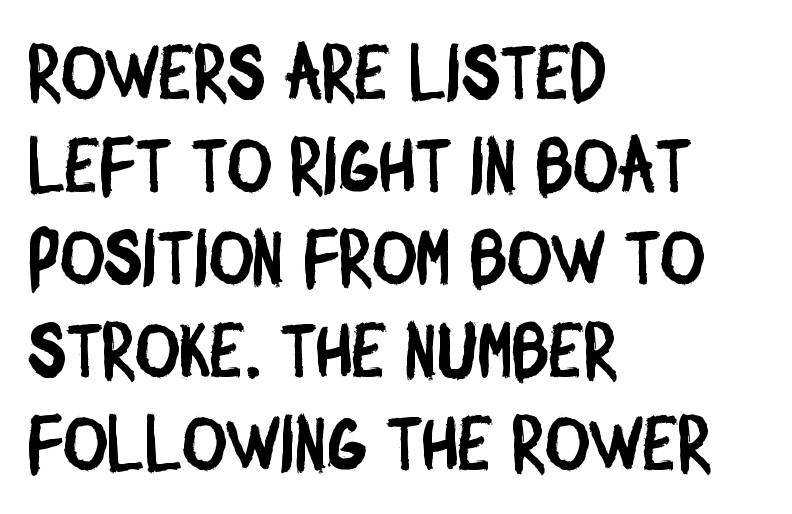
These lines are rendered in a variable-pitch font. Rule under the text: the space is simply empty. Nothing sits at the stroke ends, so this counts as sans-serif. These lines keep a tight, regular rhythm from letter to letter. Alignment: flush left.
